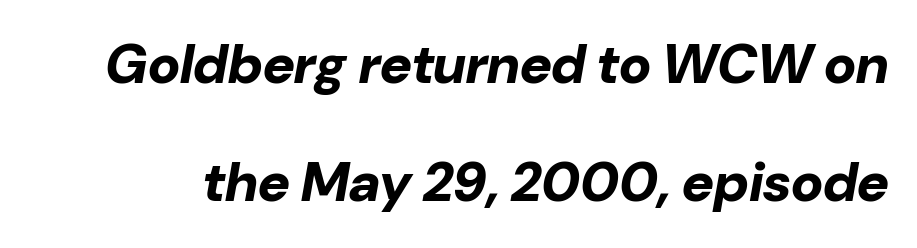
{"italic": "yes", "lean": "right", "slant_degrees": 10, "bold": "yes", "weight": "bold", "width": "normal", "stroke_contrast": "low", "x_height": "medium", "monospaced": "no", "underline": "no", "line_spacing": "loose", "line_spacing_ratio": 2.15, "letter_spacing": "normal", "letter_spacing_em": 0.0, "glyph_px": 55}
